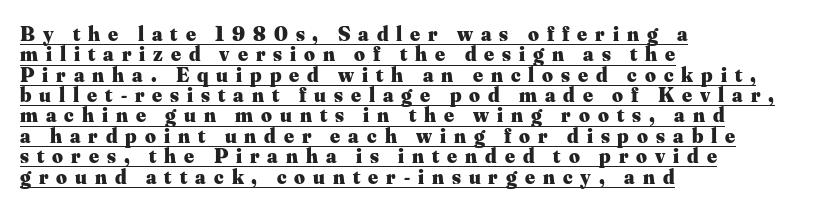
These lines have a slow, spaced-out rhythm from letter to letter. Designer's note — italics off, roman on. The space between consecutive lines is stingy. Underline: present. Notice how the passage keeps a crisp vertical edge on the left only.
